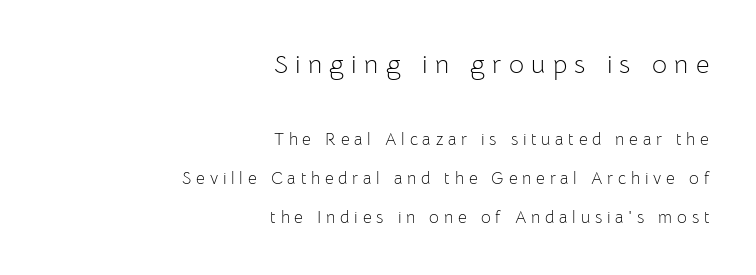
The image shows 26 px text type, upright; set right-aligned, loose line spacing (2.3x), unusually wide letter spacing (+0.28 em), not underlined; the first (top) block is 1.53x larger.
